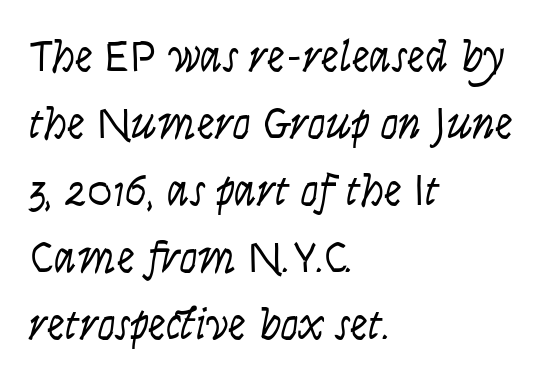
{"serif": "no", "bold": "no", "weight": "light", "width": "condensed", "stroke_contrast": "low", "x_height": "large", "monospaced": "no", "underline": "no", "align": "left", "line_spacing": "normal", "line_spacing_ratio": 1.49, "letter_spacing": "normal", "letter_spacing_em": 0.0, "glyph_px": 45}
